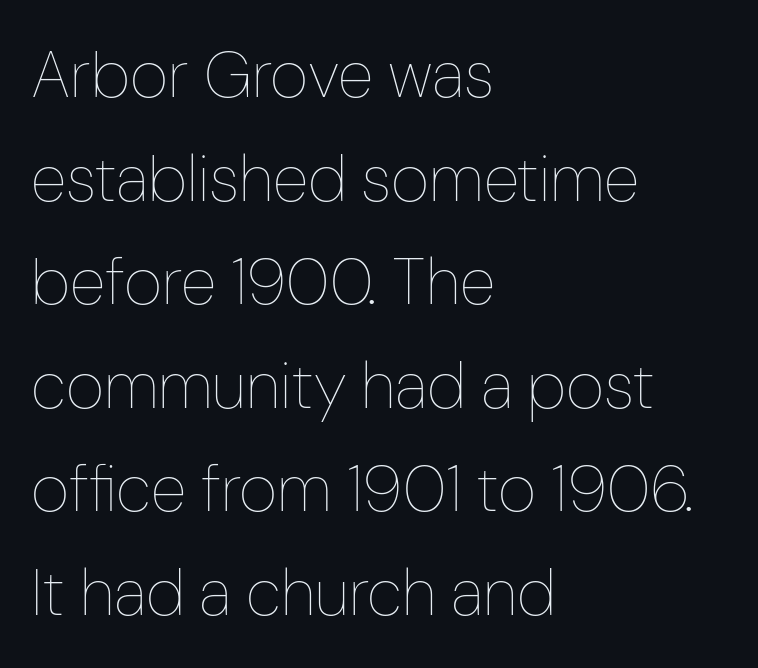
Regarding leading, the lines here are spaced in the standard way. This rendering leaves character spacing at its baseline value. The type sits square on the baseline with zero lean. Summary of weight: not heavy and not bold. Does the copy run flush right? No — it runs flush left.
